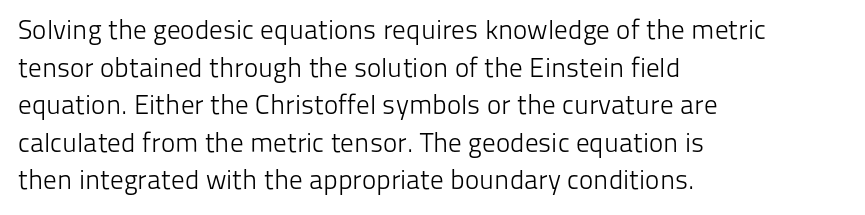
The image shows 27 px text type, upright; set left-aligned, normal line spacing (1.39x), normal letter spacing, not underlined.
